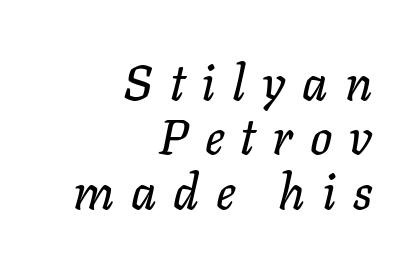
A flush-right, rag-left setting is used for this passage. Rows of type sit shoulder to shoulder in the vertical direction. Characters are canted at an angle relative to the baseline's perpendicular. This sample uses expanded letter spacing, leaving extra air between glyphs.
